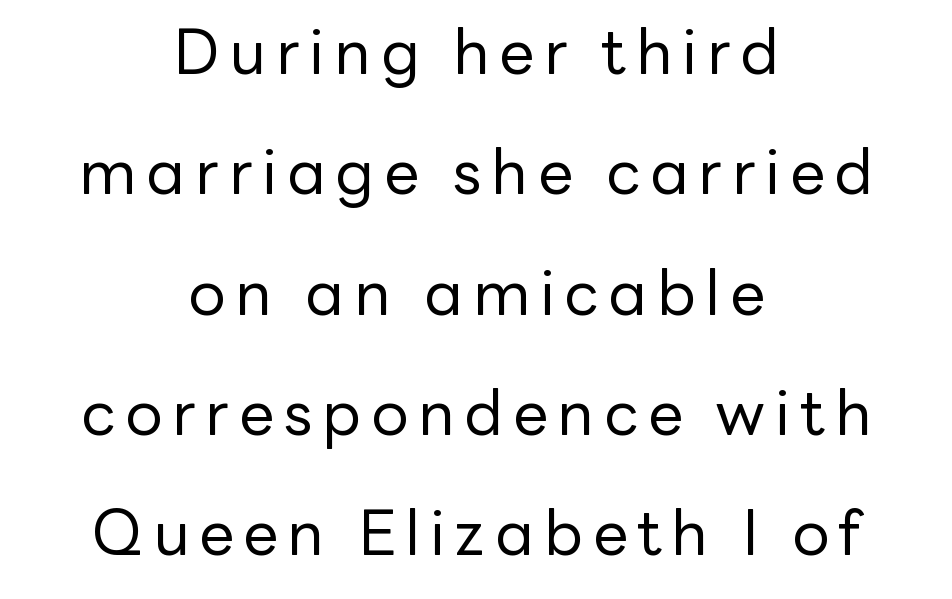
The image shows 62 px regular-weight sans-serif type, upright; set centered, loose line spacing (1.94x), not underlined; low stroke contrast and a medium x-height.
